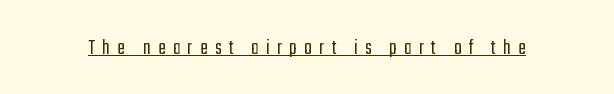
{"italic": "no", "bold": "no", "underline": "yes", "letter_spacing": "wide", "letter_spacing_em": 0.32, "glyph_px": 23}
